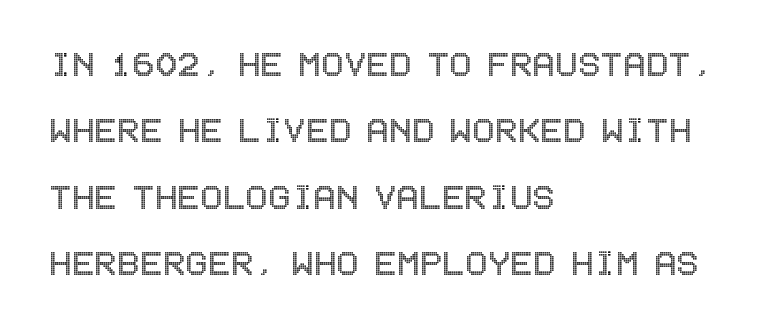
Q: Is the text italic (slanted)? A: No, it is upright.
Q: Is the text underlined? A: No.
Q: How is the paragraph aligned? A: Left-aligned.
Q: Is the spacing between letters normal or unusually wide? A: Normal.
Q: Is the spacing between lines tight, normal or loose? A: Normal.
Q: Width (condensed, normal, or wide)? A: Condensed.
Q: x-height? A: Large.
